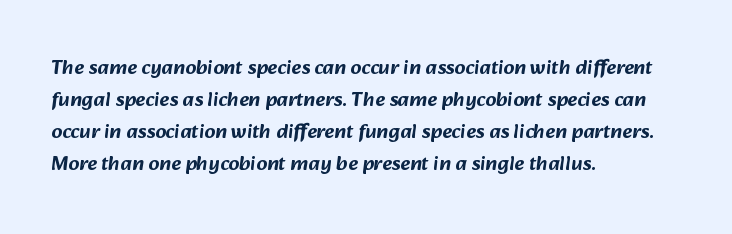
{"underline": "no", "align": "left", "line_spacing": "normal", "line_spacing_ratio": 1.52, "letter_spacing": "normal", "letter_spacing_em": 0.0, "glyph_px": 21}
